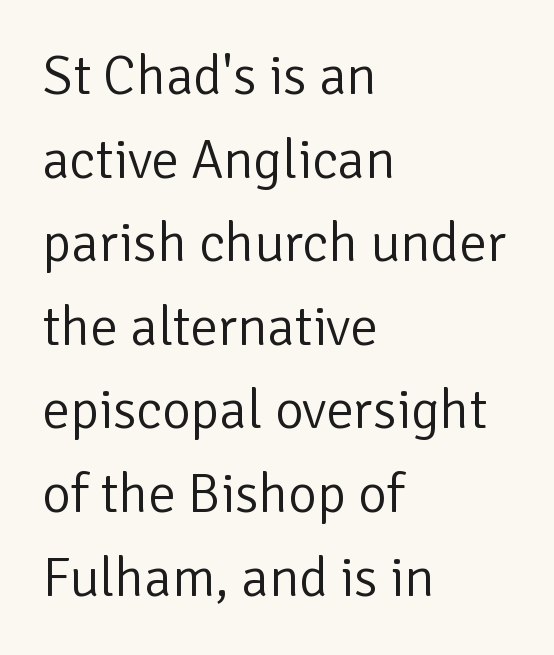
No extra ink here — the face is not bold. In terms of leading, this rendering sits right in the middle. The designer went with a sans here, leaving each stem footless. The lines are quadded left. A typesetter would call this zero additional tracking.
